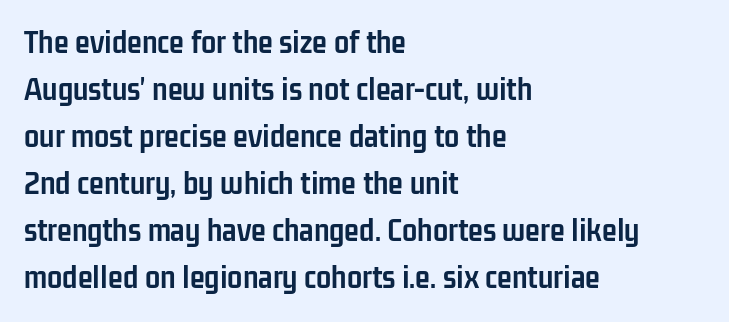
The image shows 34 px semibold, condensed sans-serif type, upright; set left-aligned, normal line spacing (1.38x), normal letter spacing, not underlined; low stroke contrast and a medium x-height.
